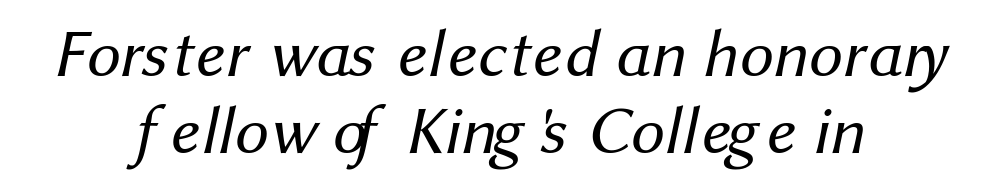
Q: Is the text bold? A: No.
Q: Is the typeface a serif or a sans-serif typeface? A: Sans-serif.
Q: Is the text underlined? A: No.
Q: How is the paragraph aligned? A: Centered.
Q: Is the spacing between letters normal or unusually wide? A: Normal.
Q: Is the spacing between lines tight, normal or loose? A: Tight.
Q: Width (condensed, normal, or wide)? A: Normal.
Q: Stroke contrast? A: Medium.
Q: x-height? A: Medium.
Q: Monospaced? A: No.
